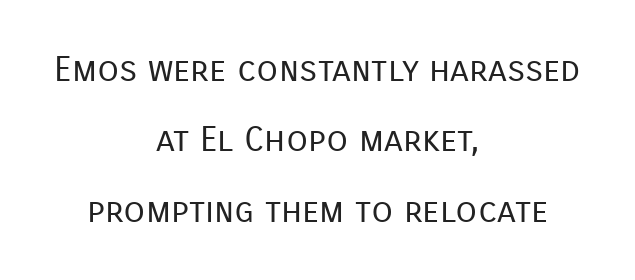
Q: Is the text bold? A: No.
Q: Is the text italic (slanted)? A: No, it is upright.
Q: Is the typeface a serif or a sans-serif typeface? A: Sans-serif.
Q: Is the text underlined? A: No.
Q: How is the paragraph aligned? A: Centered.
Q: Is the spacing between letters normal or unusually wide? A: Normal.
Q: Is the spacing between lines tight, normal or loose? A: Loose.
Q: Width (condensed, normal, or wide)? A: Normal.
Q: Stroke contrast? A: Low.
Q: x-height? A: Medium.
Q: Monospaced? A: No.
